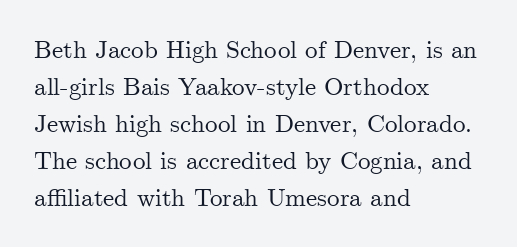
The space beneath each line is pristine and unruled. Compared with typical paragraphs, the rows here are spaced about the same. Notice how the passage keeps a crisp vertical edge on the left only. Short note: letters normally spaced.
